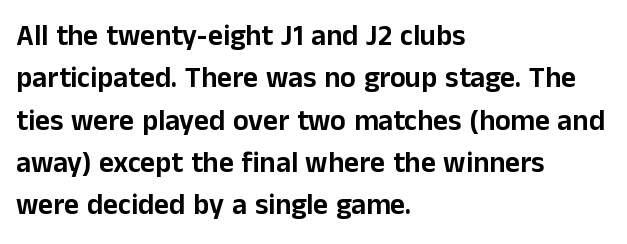
{"serif": "no", "italic": "no", "width": "normal", "stroke_contrast": "low", "x_height": "medium", "monospaced": "no", "underline": "no", "align": "left", "line_spacing": "normal", "line_spacing_ratio": 1.46, "letter_spacing": "normal", "letter_spacing_em": 0.0, "glyph_px": 29}
